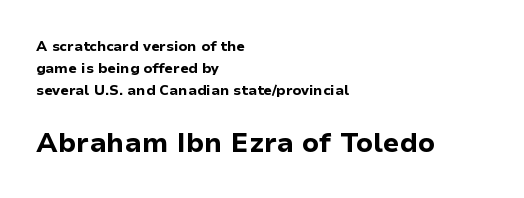
Q: Is the text bold? A: Yes.
Q: Is the text italic (slanted)? A: No, it is upright.
Q: Is the text underlined? A: No.
Q: How is the paragraph aligned? A: Left-aligned.
Q: Is the spacing between letters normal or unusually wide? A: Normal.
Q: Is the spacing between lines tight, normal or loose? A: Normal.
Q: Which block of text is set in a larger size, the first (top) or the second (bottom)? A: The second (bottom) one.
